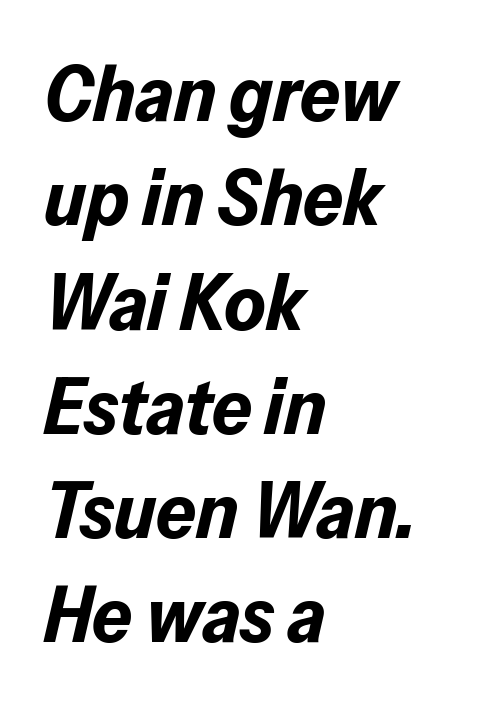
{"italic": "yes", "lean": "right", "slant_degrees": 13, "bold": "yes", "weight": "bold", "width": "normal", "stroke_contrast": "low", "x_height": "medium", "monospaced": "no", "underline": "no", "align": "left", "line_spacing": "normal", "line_spacing_ratio": 1.32, "letter_spacing": "normal", "letter_spacing_em": 0.0, "glyph_px": 79}
